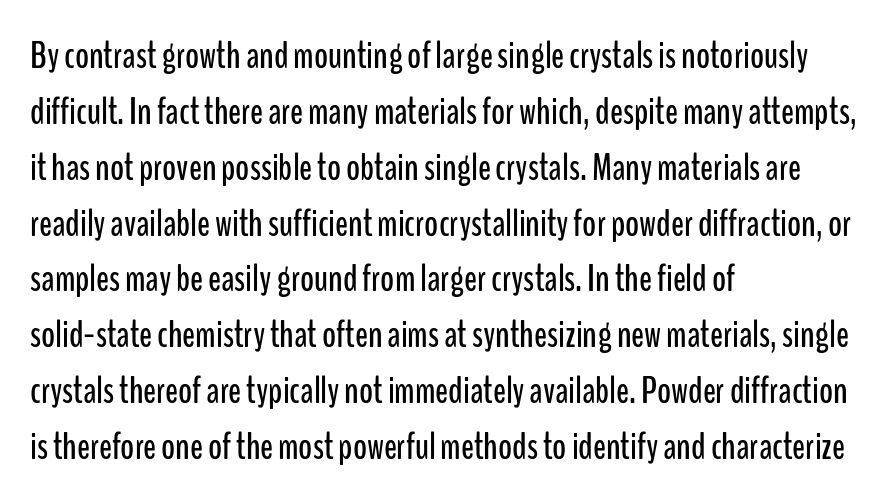
{"serif": "no", "italic": "no", "width": "condensed", "stroke_contrast": "low", "x_height": "medium", "monospaced": "no", "underline": "no", "align": "left", "line_spacing": "normal", "line_spacing_ratio": 1.47, "letter_spacing": "normal", "letter_spacing_em": 0.0, "glyph_px": 38}
